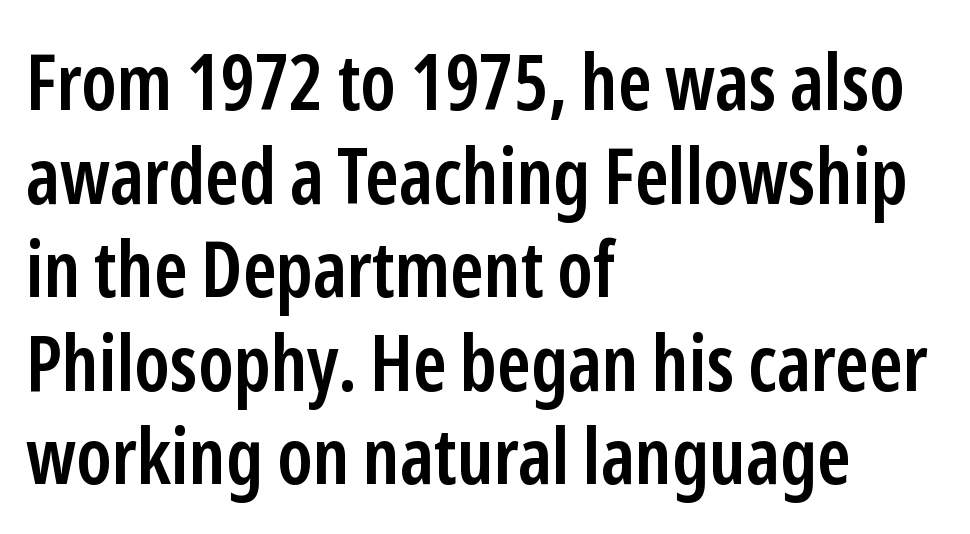
{"serif": "no", "italic": "no", "bold": "semi", "weight": "semibold", "width": "condensed", "stroke_contrast": "low", "x_height": "medium", "monospaced": "no", "underline": "no", "align": "left", "line_spacing_ratio": 1.2, "letter_spacing": "normal", "letter_spacing_em": 0.0, "glyph_px": 78}
